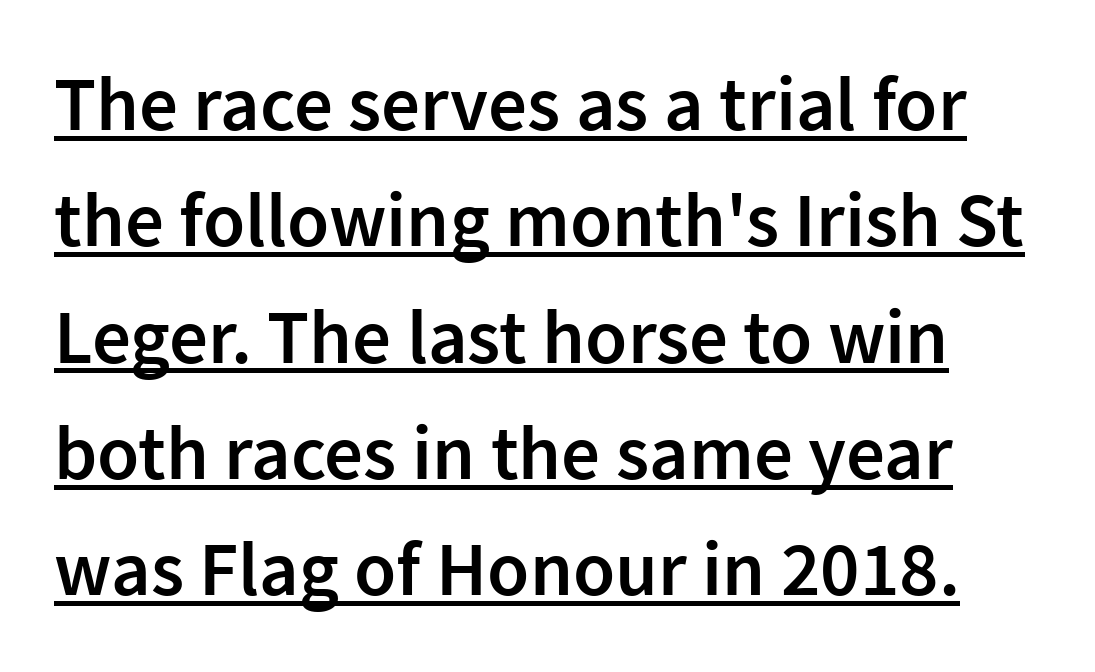
The typeface chosen for these lines omits serifs. These characters rest on top of a visible drawn line. These lines are rendered in a variable-pitch font. The letterforms sit shoulder to shoulder at normal distance. Nope, not italic — everything's standing straight. The leading is moderate, giving the passage an even texture.
